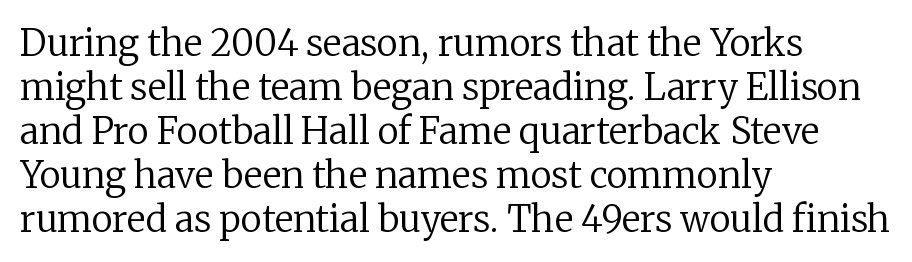
The characters are drawn with everyday or finer stroke widths. Does the lettering tilt? It doesn't — this is upright. Do the characters align in a grid? No, the font is proportional. Typeset ragged right — the left edge is the straight one. Check under the words: just untouched page. The type is set solid horizontally, with unmodified tracking.
